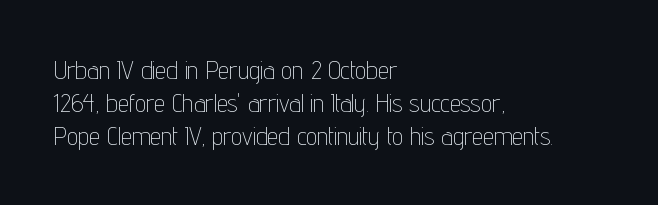
The image shows 25 px text type, upright; set left-aligned, normal line spacing (1.32x), normal letter spacing, not underlined.
